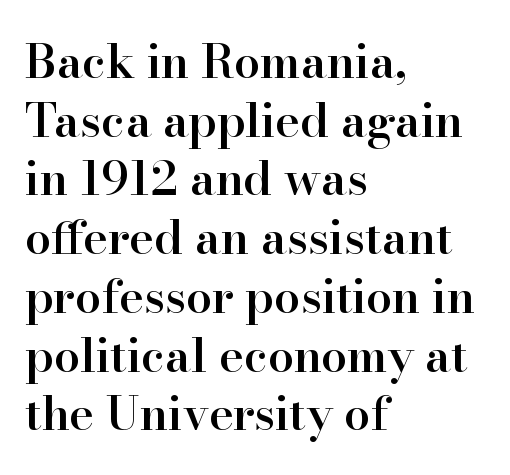
{"serif": "yes", "italic": "no", "bold": "semi", "weight": "semibold", "width": "normal", "stroke_contrast": "high", "x_height": "small", "monospaced": "no", "underline": "no", "align": "left", "line_spacing": "normal", "line_spacing_ratio": 1.25, "letter_spacing": "normal", "letter_spacing_em": 0.0, "glyph_px": 47}
